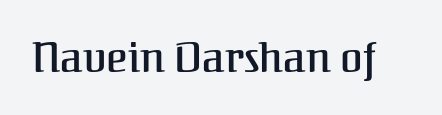
The area under the type is left untouched. Letter spacing: default. Posture: vertical. Check where the strokes stop: tiny serifs finish them off. Spacing verdict: proportional, widths tailored to each character.
